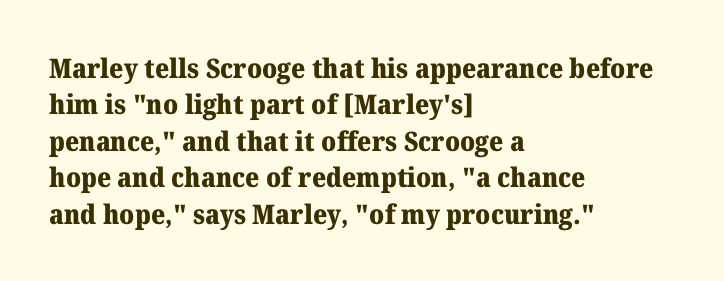
Q: Is the text bold? A: Yes.
Q: Is the text italic (slanted)? A: No, it is upright.
Q: Is the text underlined? A: No.
Q: How is the paragraph aligned? A: Left-aligned.
Q: Is the spacing between letters normal or unusually wide? A: Normal.
Q: Is the spacing between lines tight, normal or loose? A: Normal.
